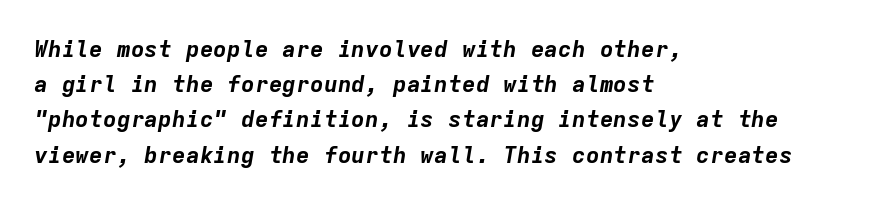
Q: Is the text bold? A: Yes.
Q: Is the text italic (slanted)? A: Yes, it leans right by about 9 degrees.
Q: Is the text underlined? A: No.
Q: How is the paragraph aligned? A: Left-aligned.
Q: Is the spacing between letters normal or unusually wide? A: Normal.
Q: Is the spacing between lines tight, normal or loose? A: Normal.
